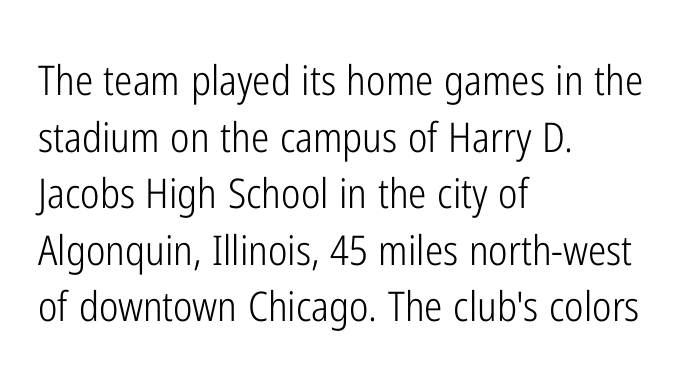
{"serif": "no", "italic": "no", "bold": "no", "weight": "light", "width": "condensed", "stroke_contrast": "low", "x_height": "medium", "monospaced": "no", "underline": "no", "align": "left", "line_spacing": "normal", "line_spacing_ratio": 1.38, "letter_spacing": "normal", "letter_spacing_em": 0.0, "glyph_px": 41}
